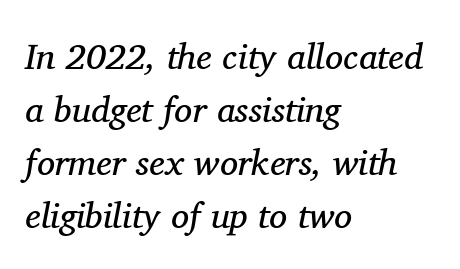
Q: Is the text bold? A: No.
Q: Is the text italic (slanted)? A: Yes, it leans right by about 11 degrees.
Q: Is the typeface a serif or a sans-serif typeface? A: Serif.
Q: Is the text underlined? A: No.
Q: How is the paragraph aligned? A: Left-aligned.
Q: Is the spacing between letters normal or unusually wide? A: Normal.
Q: Is the spacing between lines tight, normal or loose? A: Normal.
Q: Width (condensed, normal, or wide)? A: Normal.
Q: Stroke contrast? A: Medium.
Q: x-height? A: Medium.
Q: Monospaced? A: No.
